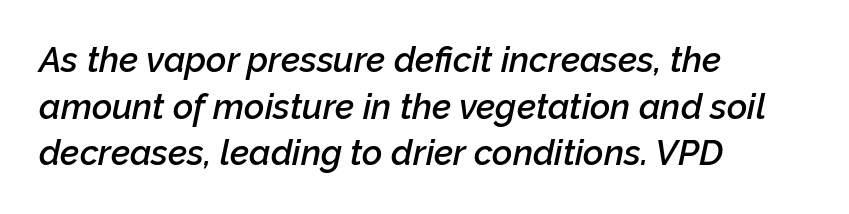
The image shows 35 px semibold type, italic (leaning right); set left-aligned, normal line spacing (1.33x), normal letter spacing, not underlined; low stroke contrast and a medium x-height.
